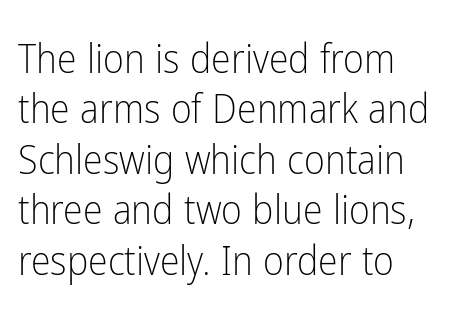
The image shows 40 px light, condensed sans-serif type, upright; set normal line spacing (1.26x), normal letter spacing, not underlined; low stroke contrast and a medium x-height.
